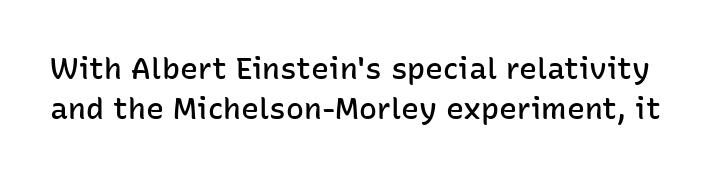
{"serif": "no", "italic": "no", "bold": "semi", "weight": "semibold", "width": "normal", "stroke_contrast": "low", "x_height": "medium", "monospaced": "no", "underline": "no", "line_spacing": "normal", "line_spacing_ratio": 1.34, "letter_spacing": "normal", "letter_spacing_em": 0.0, "glyph_px": 30}
